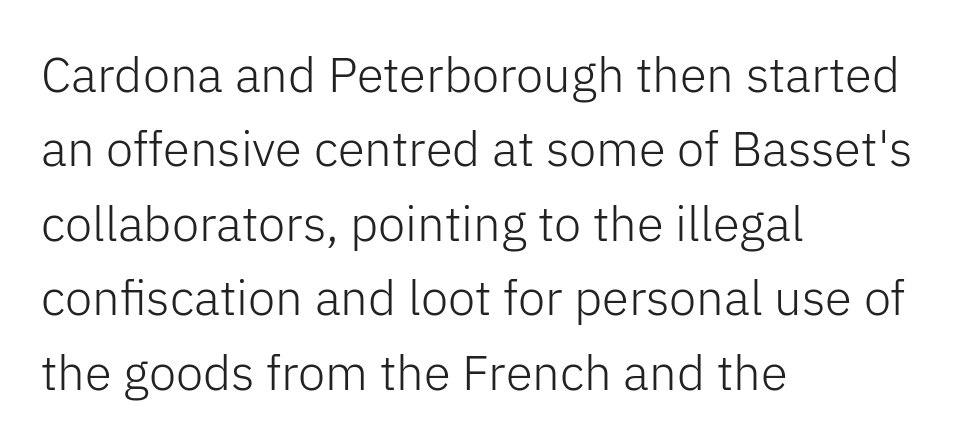
Descenders are the only things crossing below the line. The passage shown is typed in a proportional face where columns would drift. The letterforms sit at book weight or below. What stands out about the letter spacing? Nothing — it is the standard amount.
